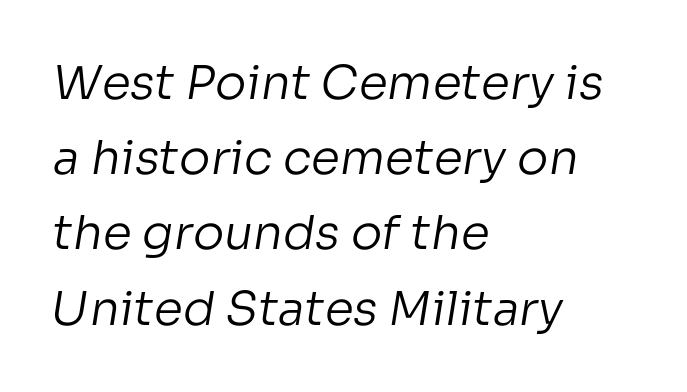
The letters advance in unequal steps, a hallmark of proportional type. Counters stay open thanks to moderate or lighter strokes. The passage shown is not underscored anywhere. All the whitespace from short lines collects on the right. A typesetter would label this face a sans.
